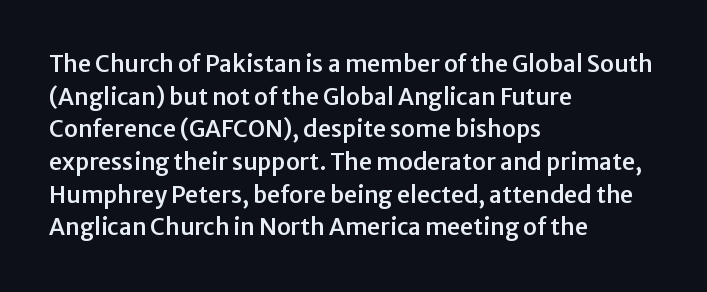
The image shows 23 px text type, upright; set left-aligned, normal line spacing (1.42x), normal letter spacing, not underlined.
